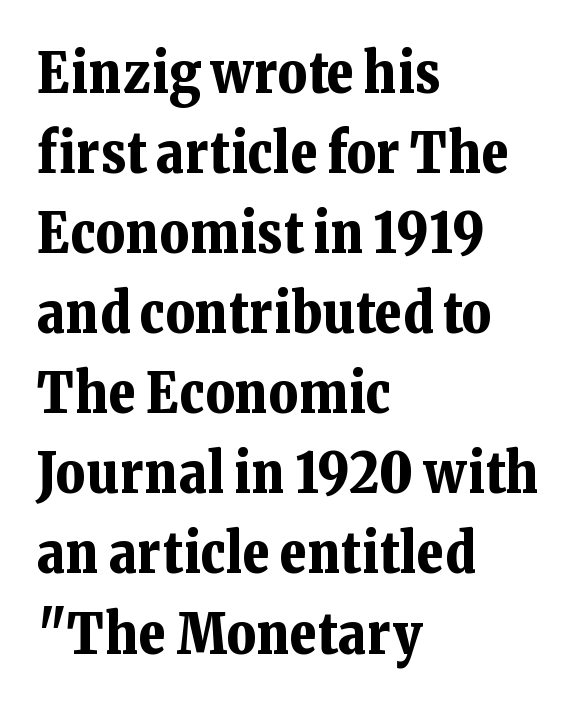
Q: Is the text bold? A: Yes.
Q: Is the text italic (slanted)? A: No, it is upright.
Q: Is the typeface a serif or a sans-serif typeface? A: Serif.
Q: Is the text underlined? A: No.
Q: How is the paragraph aligned? A: Left-aligned.
Q: Is the spacing between letters normal or unusually wide? A: Normal.
Q: Is the spacing between lines tight, normal or loose? A: Normal.
Q: Width (condensed, normal, or wide)? A: Normal.
Q: Stroke contrast? A: Low.
Q: x-height? A: Medium.
Q: Monospaced? A: No.
